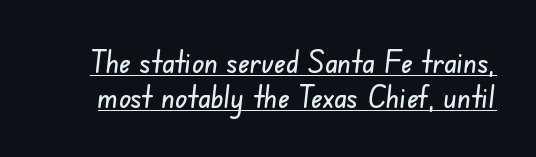
The image shows 32 px condensed sans-serif type; set tight line spacing (1.1x), normal letter spacing, underlined; low stroke contrast and a small x-height.
